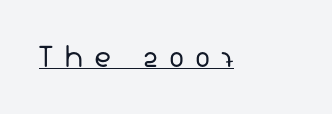
{"bold": "no", "underline": "yes", "letter_spacing": "wide", "letter_spacing_em": 0.4, "glyph_px": 27}
